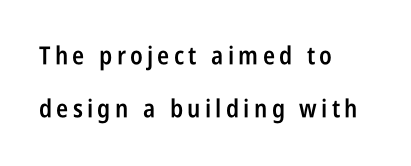
Reading down the column, the eye jumps a long way to each next line. Do the letters lean? They stand straight. Leftover space on each line is placed entirely after the last word. A bit beefed up — I'd call it semibold rather than bold.
